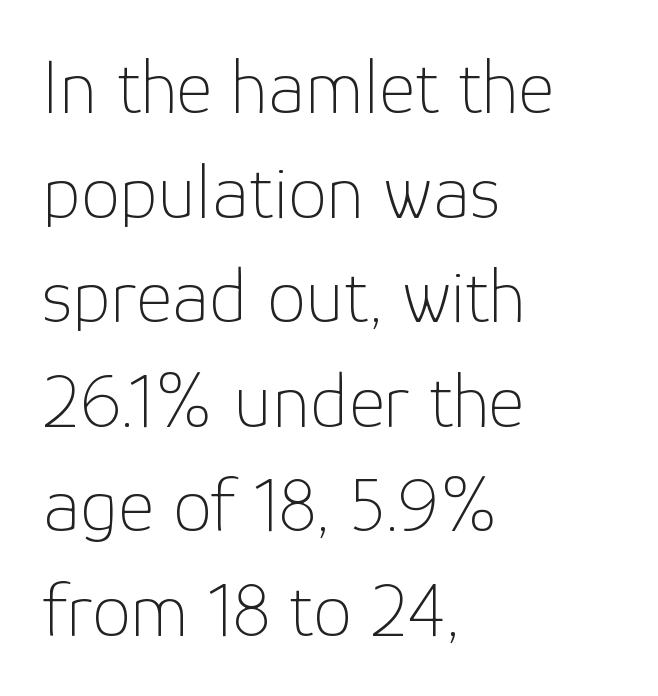
The letters carry no serifs — their stems end cleanly without finishing strokes. This rendering leaves character spacing at its baseline value. The passage shown is typed in a proportional face where columns would drift. This is roman type, the default non-slanted kind. Typeset ragged right — the left edge is the straight one. Leading: standard.
